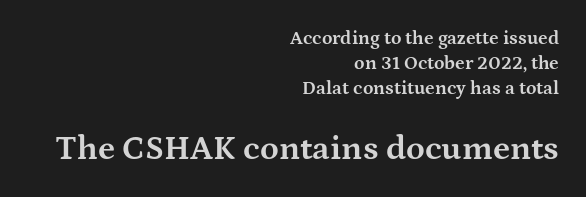
The passage shown is emphatically bold. The face used here appears at its bigger size in the lower chunk. Unlike italic type, these characters show no tilt at all. One glance says typical: line gaps are just what's usual. In terms of letterspacing, this is plain default setting.
